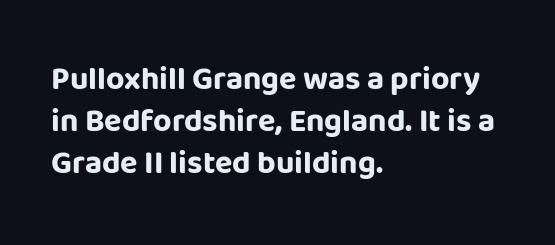
The image shows 32 px bold sans-serif type, upright; set left-aligned, normal line spacing (1.32x), normal letter spacing, not underlined; low stroke contrast and a large x-height.
